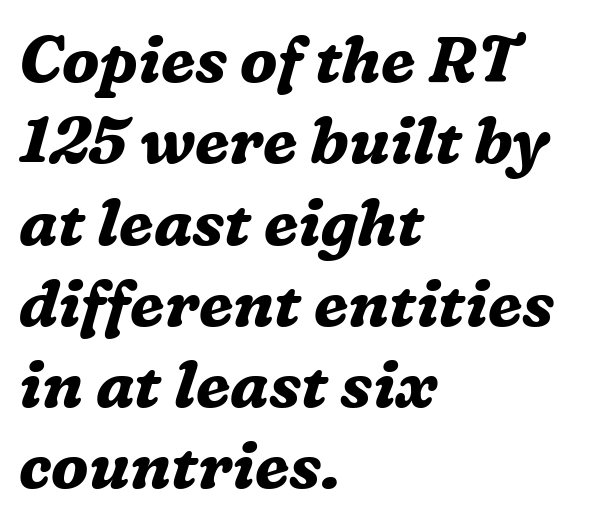
The face used here has the dense, thick strokes of a bold. The face used here is proportionally spaced, like ordinary book or web type. What kind of face is this? One with serifs. The baseline area is clear. The ragged edge is on the right, which tells us the setting is flush left.
